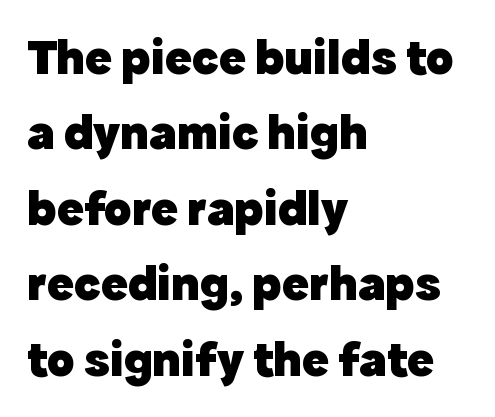
{"serif": "no", "italic": "no", "bold": "yes", "weight": "heavy", "width": "normal", "x_height": "medium", "monospaced": "no", "underline": "no", "align": "left", "line_spacing": "normal", "line_spacing_ratio": 1.51, "letter_spacing": "normal", "letter_spacing_em": 0.0, "glyph_px": 50}
